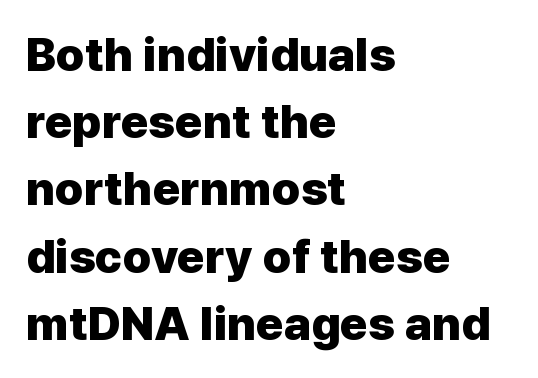
The image shows 47 px heavy sans-serif type, upright; set left-aligned, normal line spacing (1.43x), normal letter spacing, not underlined; low stroke contrast and a medium x-height.
